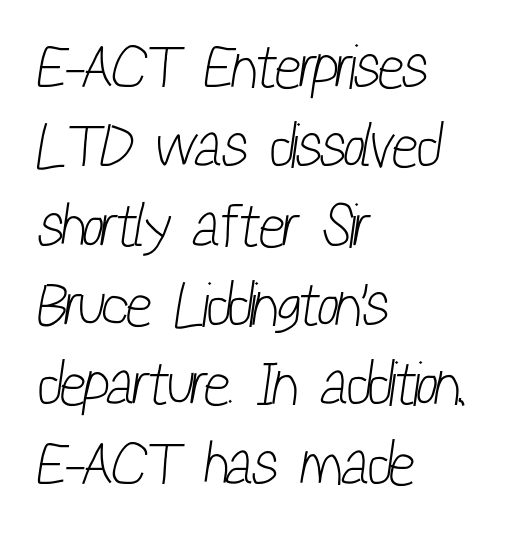
{"serif": "no", "bold": "no", "weight": "light", "width": "condensed", "stroke_contrast": "low", "x_height": "medium", "monospaced": "no", "underline": "no", "align": "left", "line_spacing": "normal", "line_spacing_ratio": 1.28, "letter_spacing": "normal", "letter_spacing_em": 0.0, "glyph_px": 62}
